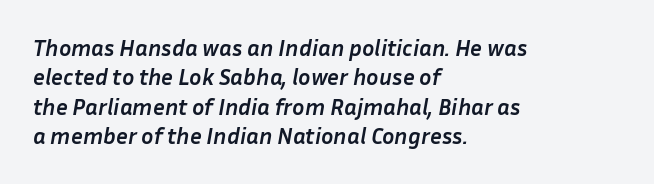
Q: Is the text bold? A: Yes.
Q: Is the text italic (slanted)? A: Yes, it leans right by about 10 degrees.
Q: Is the text underlined? A: No.
Q: How is the paragraph aligned? A: Left-aligned.
Q: Is the spacing between letters normal or unusually wide? A: Normal.
Q: Is the spacing between lines tight, normal or loose? A: Normal.
